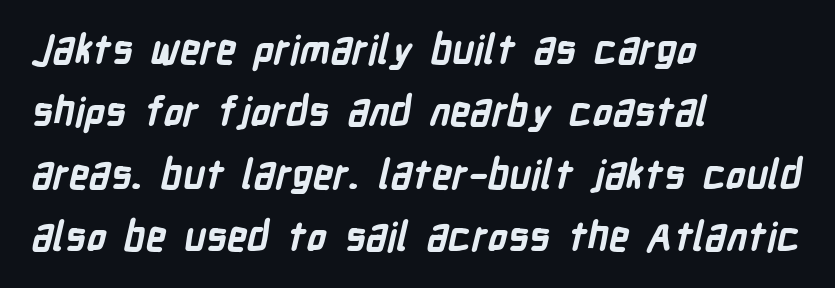
The image shows 40 px bold, condensed sans-serif type; set left-aligned, normal line spacing (1.56x), normal letter spacing, not underlined; low stroke contrast and a medium x-height.
